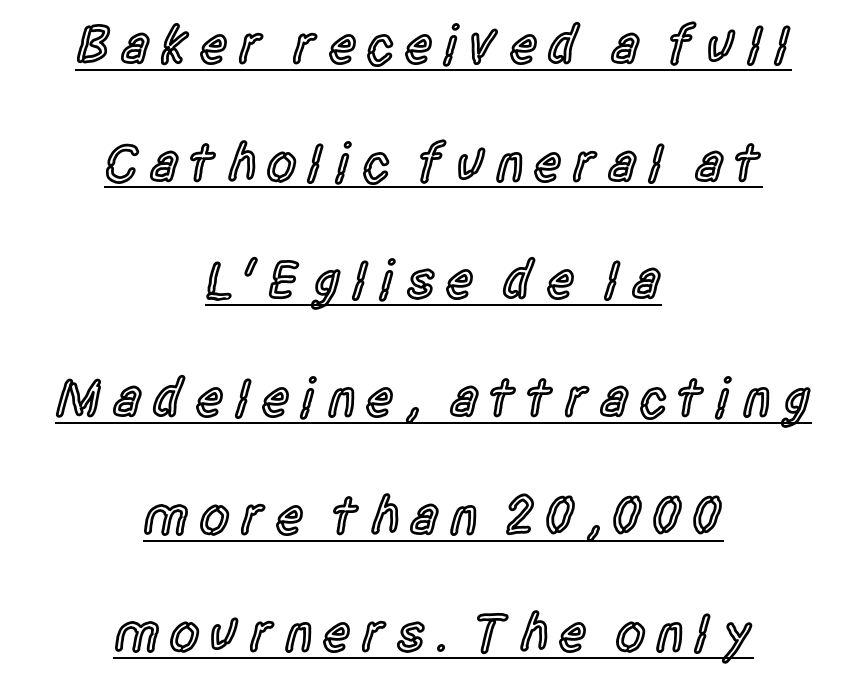
Q: Is the text bold? A: Semi-bold.
Q: Is the text italic (slanted)? A: Yes.
Q: Is the typeface a serif or a sans-serif typeface? A: Sans-serif.
Q: Is the text underlined? A: Yes.
Q: How is the paragraph aligned? A: Centered.
Q: Is the spacing between lines tight, normal or loose? A: Loose.
Q: Width (condensed, normal, or wide)? A: Condensed.
Q: x-height? A: Large.
Q: Monospaced? A: No.
